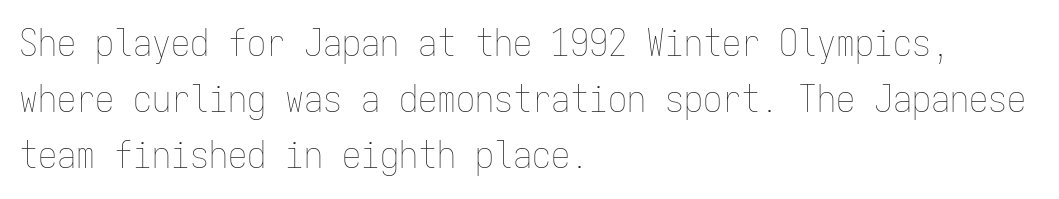
The weight would be labelled regular, book, light, or lighter still. No italicization has been applied; the sample stays upright. This sample has the even, mechanical cadence of fixed-width lettering. Glyph-to-glyph distance matches everyday printed text. The space beneath each line is pristine and unruled.
